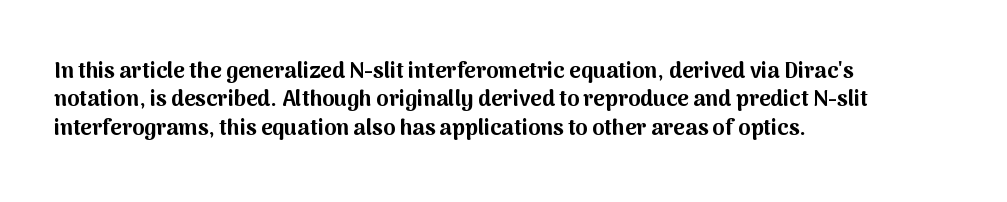
The image shows 22 px bold type, upright; set left-aligned, normal line spacing (1.29x), normal letter spacing, not underlined.
